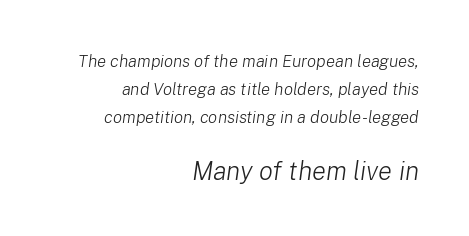
{"italic": "yes", "lean": "right", "slant_degrees": 8, "bold": "no", "underline": "no", "align": "right", "line_spacing": "normal", "line_spacing_ratio": 1.65, "letter_spacing": "normal", "letter_spacing_em": 0.0, "larger_block": "second", "size_ratio": 1.53, "glyph_px": 26}
